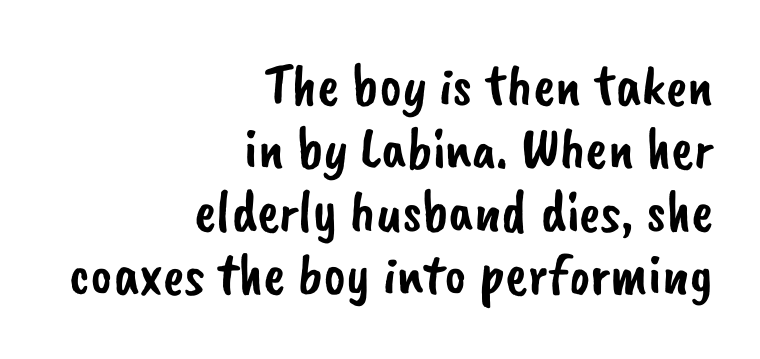
The image shows 59 px sans-serif type; set right-aligned, tight line spacing (1.07x), normal letter spacing, not underlined; low stroke contrast and a small x-height.
